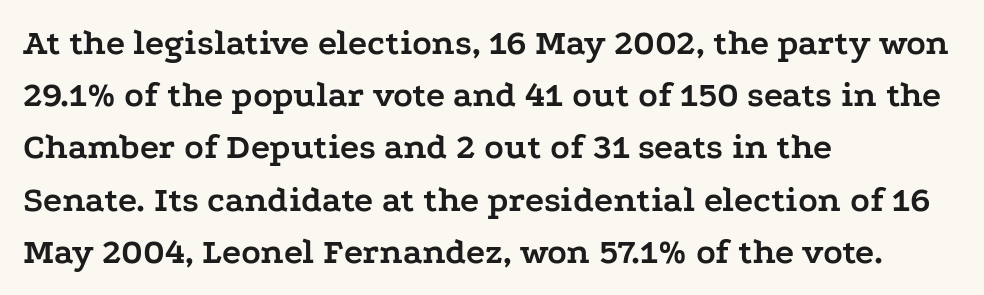
The image shows 36 px semibold, wide serif type, upright; set left-aligned, normal line spacing (1.45x), normal letter spacing, not underlined; low stroke contrast and a medium x-height.
